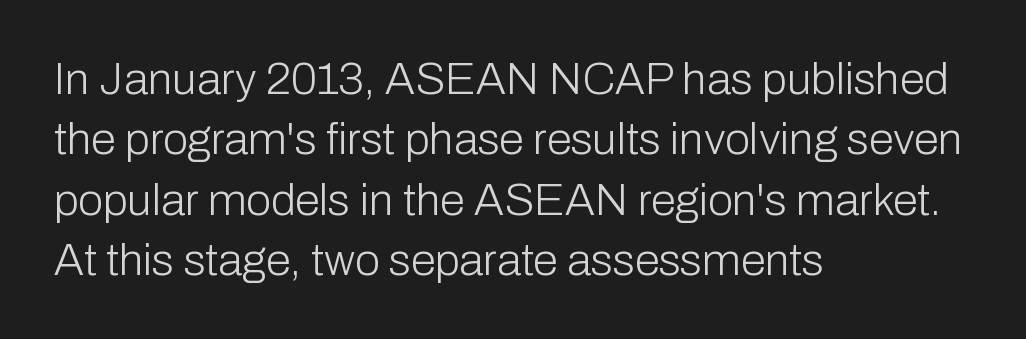
Q: Is the text bold? A: No.
Q: Is the text italic (slanted)? A: No, it is upright.
Q: Is the typeface a serif or a sans-serif typeface? A: Sans-serif.
Q: Is the text underlined? A: No.
Q: How is the paragraph aligned? A: Left-aligned.
Q: Is the spacing between letters normal or unusually wide? A: Normal.
Q: Is the spacing between lines tight, normal or loose? A: Normal.
Q: Width (condensed, normal, or wide)? A: Normal.
Q: Stroke contrast? A: Low.
Q: x-height? A: Medium.
Q: Monospaced? A: No.
